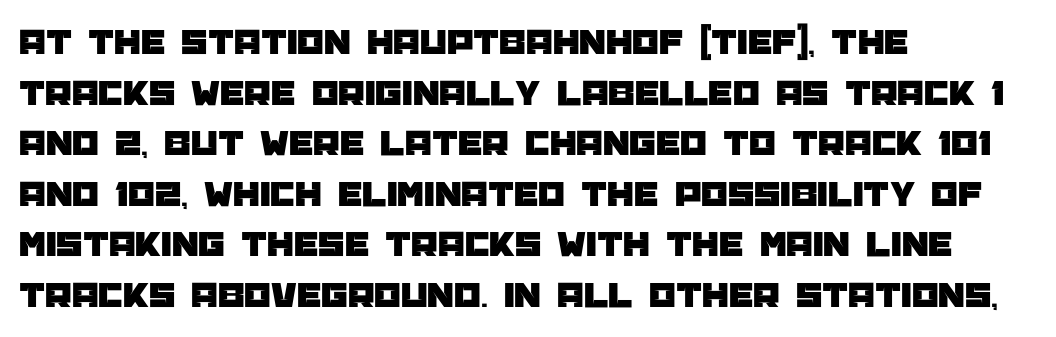
{"serif": "no", "italic": "no", "width": "normal", "stroke_contrast": "low", "x_height": "large", "monospaced": "no", "underline": "no", "align": "left", "line_spacing": "normal", "line_spacing_ratio": 1.33, "letter_spacing": "normal", "letter_spacing_em": 0.0, "glyph_px": 38}
